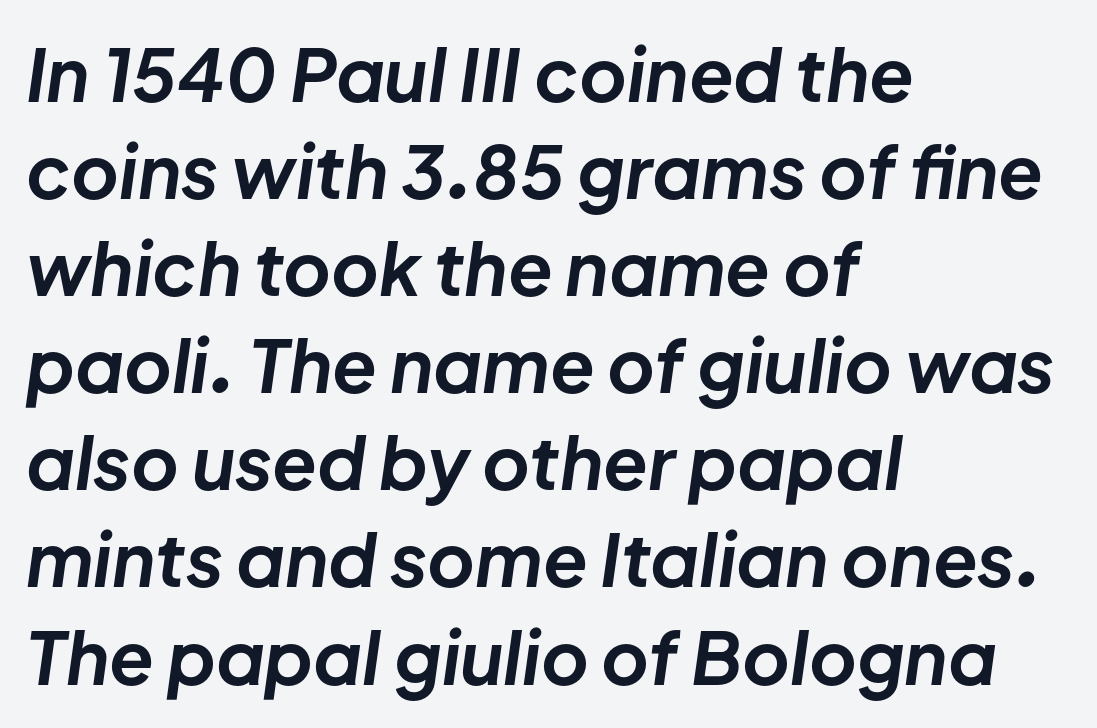
The image shows 73 px bold type, italic (leaning right); set left-aligned, normal line spacing (1.33x), normal letter spacing, not underlined; low stroke contrast and a medium x-height.
